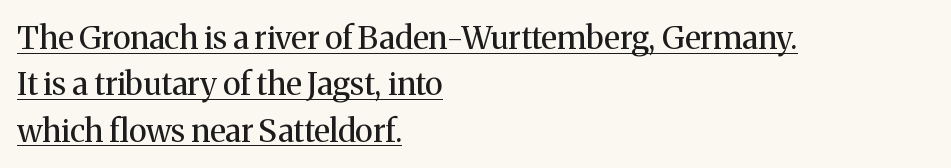
You can see a thin bar hugging the bottom of the glyphs. These lines are rendered in a variable-pitch font. Line starts are locked; line ends wander. Is the letter spacing exaggerated? No — it looks like the ordinary default. Letters have the restrained weight of plain body copy at most. If you drew a line through each stem, it would be perfectly vertical.
